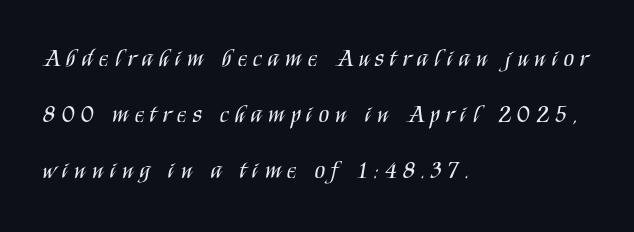
The letters are spread apart with noticeably loose tracking. The line-height multiplier appears high, well above default. Reading down the block, your eye returns to a fixed left position each line. Is the stroke heavy? The answer is a plain regular-or-lighter. Any mark beneath the type? The region is blank.
